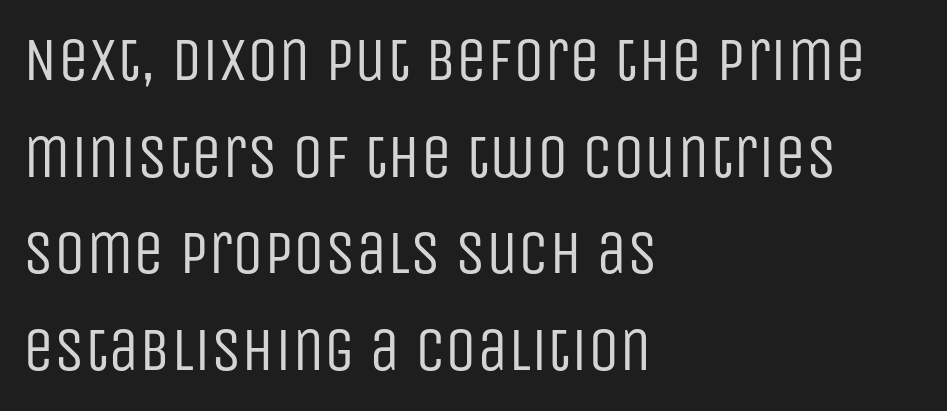
Q: Is the text bold? A: No.
Q: Is the text italic (slanted)? A: No, it is upright.
Q: Is the typeface a serif or a sans-serif typeface? A: Sans-serif.
Q: Is the text underlined? A: No.
Q: How is the paragraph aligned? A: Left-aligned.
Q: Is the spacing between letters normal or unusually wide? A: Normal.
Q: Is the spacing between lines tight, normal or loose? A: Normal.
Q: Width (condensed, normal, or wide)? A: Condensed.
Q: Stroke contrast? A: Low.
Q: x-height? A: Large.
Q: Monospaced? A: No.
